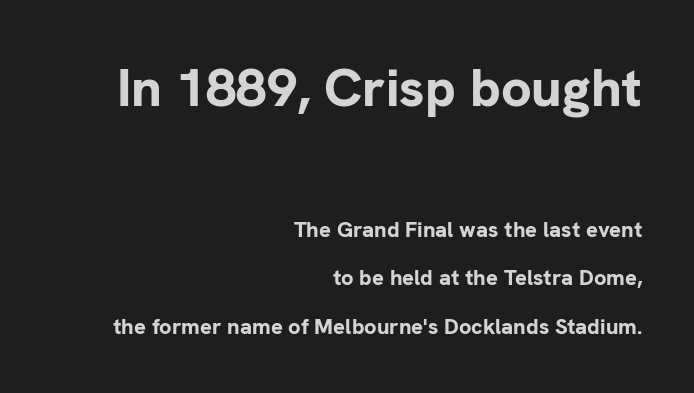
Q: Is the text bold? A: Yes.
Q: Is the text italic (slanted)? A: No, it is upright.
Q: Is the typeface a serif or a sans-serif typeface? A: Sans-serif.
Q: Is the text underlined? A: No.
Q: How is the paragraph aligned? A: Right-aligned.
Q: Is the spacing between letters normal or unusually wide? A: Normal.
Q: Is the spacing between lines tight, normal or loose? A: Loose.
Q: Which block of text is set in a larger size, the first (top) or the second (bottom)? A: The first (top) one.
Q: Width (condensed, normal, or wide)? A: Normal.
Q: Stroke contrast? A: Low.
Q: x-height? A: Medium.
Q: Monospaced? A: No.
